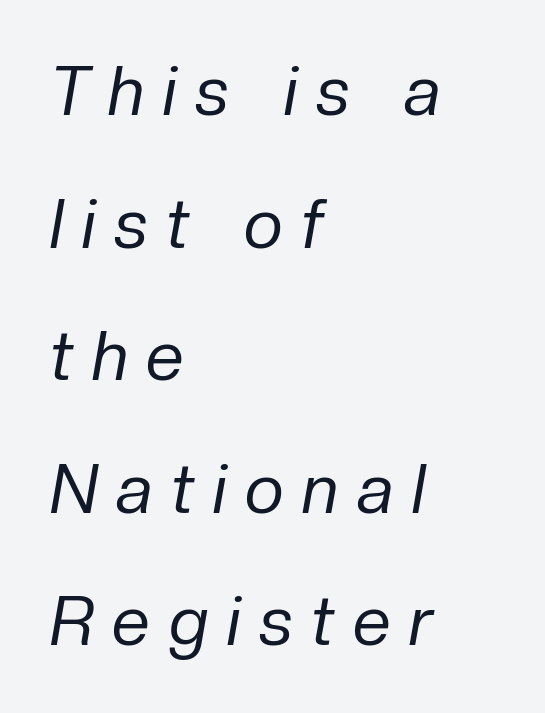
Q: Is the text bold? A: No.
Q: Is the text italic (slanted)? A: Yes, it leans right by about 10 degrees.
Q: Is the text underlined? A: No.
Q: How is the paragraph aligned? A: Left-aligned.
Q: Is the spacing between letters normal or unusually wide? A: Unusually wide.
Q: Is the spacing between lines tight, normal or loose? A: Loose.
Q: Width (condensed, normal, or wide)? A: Normal.
Q: Stroke contrast? A: Low.
Q: x-height? A: Medium.
Q: Monospaced? A: No.
